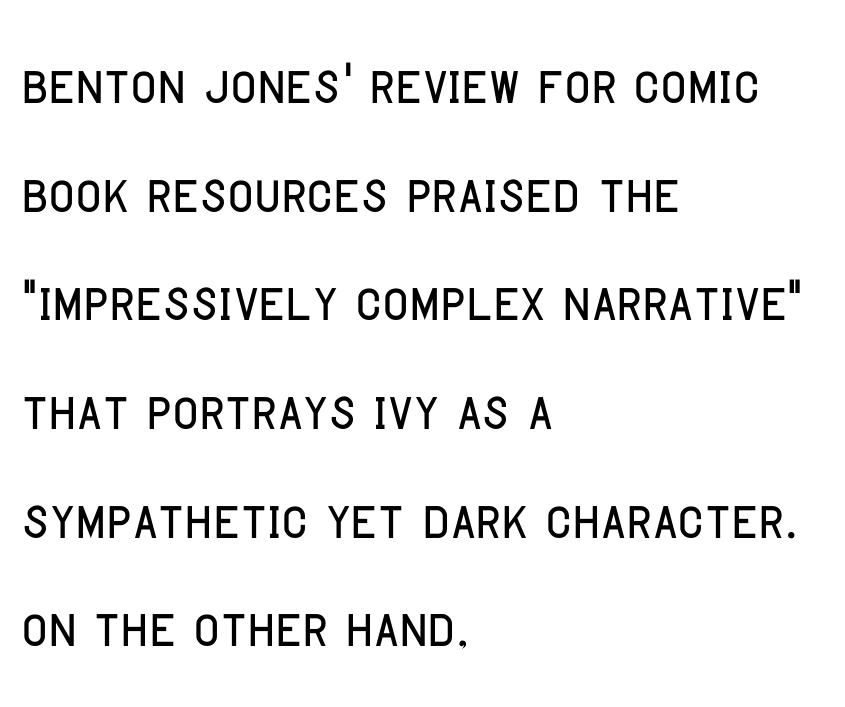
Posture: upright roman. A typesetter would call this leading conventional body-copy spacing. The zone under the glyphs is completely vacant. This sample uses a sans-serif face. The passage shown has conventional tracking throughout. Does the copy run flush right? No — it runs flush left.
